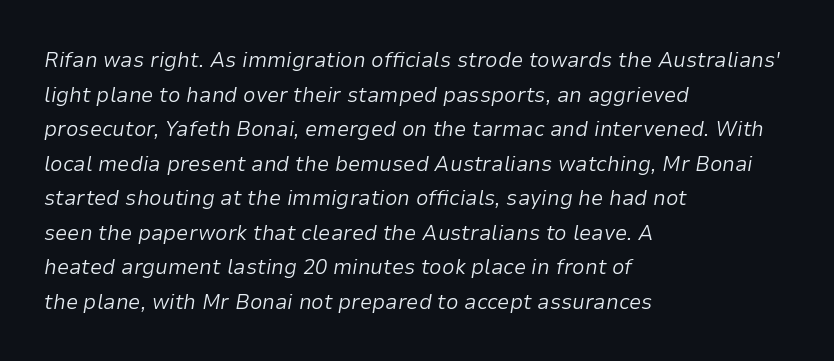
Q: Is the text bold? A: No.
Q: Is the text italic (slanted)? A: Yes, it leans right by about 9 degrees.
Q: Is the text underlined? A: No.
Q: How is the paragraph aligned? A: Left-aligned.
Q: Is the spacing between letters normal or unusually wide? A: Normal.
Q: Is the spacing between lines tight, normal or loose? A: Normal.
